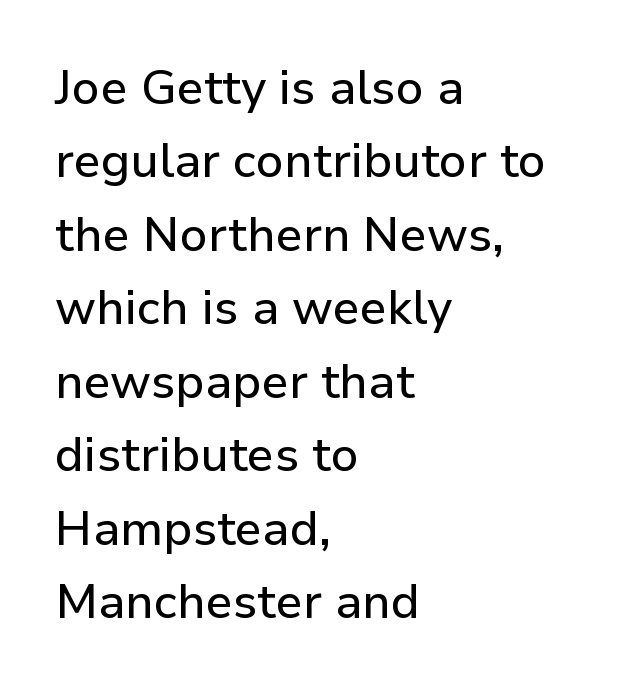
{"serif": "no", "italic": "no", "width": "normal", "stroke_contrast": "low", "x_height": "medium", "monospaced": "no", "underline": "no", "align": "left", "line_spacing": "normal", "line_spacing_ratio": 1.53, "letter_spacing": "normal", "letter_spacing_em": 0.0, "glyph_px": 48}
